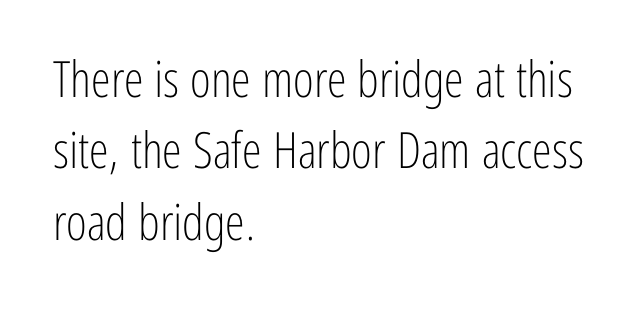
The image shows 50 px light, condensed sans-serif type, upright; set left-aligned, normal line spacing (1.43x), normal letter spacing, not underlined; low stroke contrast and a medium x-height.
